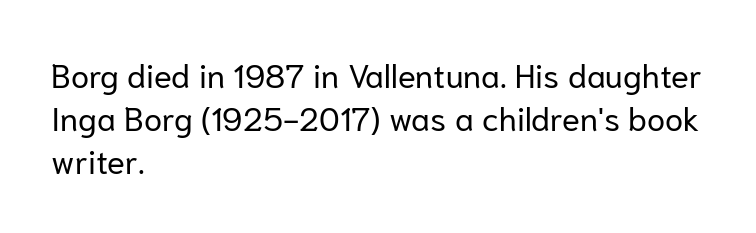
Q: Is the text bold? A: No.
Q: Is the text italic (slanted)? A: No, it is upright.
Q: Is the typeface a serif or a sans-serif typeface? A: Sans-serif.
Q: Is the text underlined? A: No.
Q: How is the paragraph aligned? A: Left-aligned.
Q: Is the spacing between letters normal or unusually wide? A: Normal.
Q: Is the spacing between lines tight, normal or loose? A: Normal.
Q: Width (condensed, normal, or wide)? A: Normal.
Q: Stroke contrast? A: Low.
Q: x-height? A: Medium.
Q: Monospaced? A: No.
